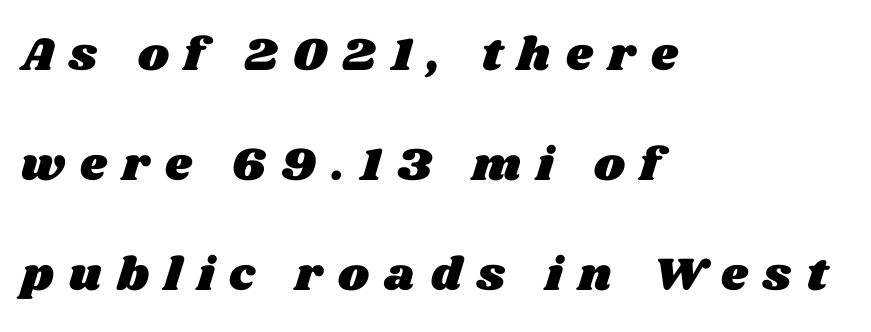
{"width": "wide", "stroke_contrast": "medium", "x_height": "large", "monospaced": "no", "underline": "no", "align": "left", "line_spacing": "loose", "line_spacing_ratio": 2.34, "letter_spacing": "wide", "letter_spacing_em": 0.33, "glyph_px": 47}
